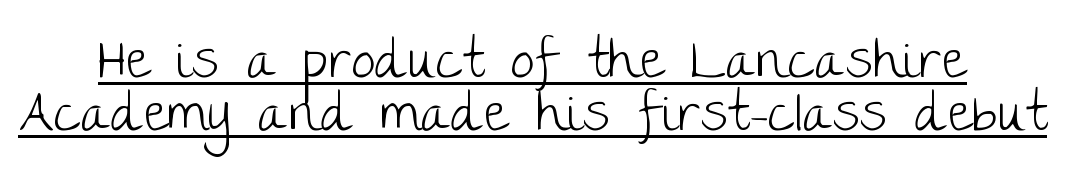
{"serif": "no", "italic": "no", "bold": "no", "weight": "light", "width": "normal", "stroke_contrast": "low", "x_height": "large", "monospaced": "no", "underline": "yes", "line_spacing": "tight", "line_spacing_ratio": 0.98, "letter_spacing": "normal", "letter_spacing_em": 0.0, "glyph_px": 54}
